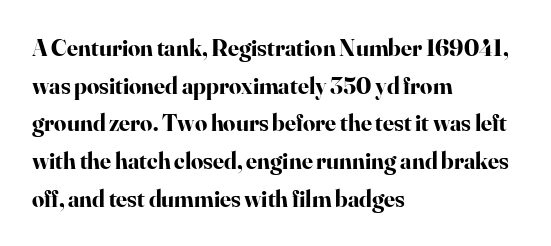
The image shows 24 px bold type, upright; set left-aligned, normal line spacing (1.57x), normal letter spacing, not underlined.
